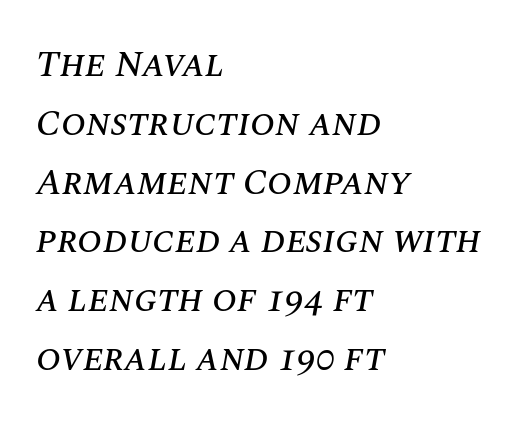
{"italic": "yes", "lean": "right", "slant_degrees": 10, "width": "normal", "stroke_contrast": "medium", "x_height": "large", "monospaced": "no", "underline": "no", "align": "left", "line_spacing": "normal", "line_spacing_ratio": 1.59, "letter_spacing": "normal", "letter_spacing_em": 0.0, "glyph_px": 37}
